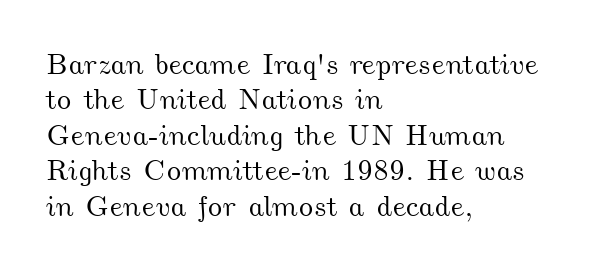
The image shows 29 px wide type; set left-aligned, line spacing 1.22x, normal letter spacing, not underlined; medium stroke contrast and a small x-height.
